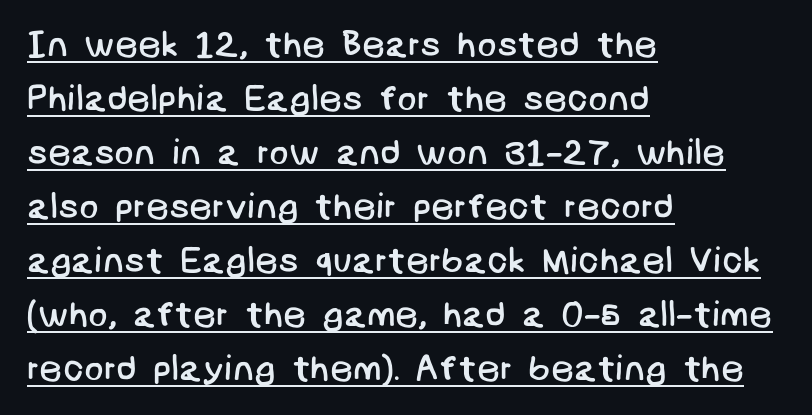
The image shows 36 px regular-weight sans-serif type; set left-aligned, normal line spacing (1.5x), normal letter spacing, underlined; low stroke contrast and a large x-height.
